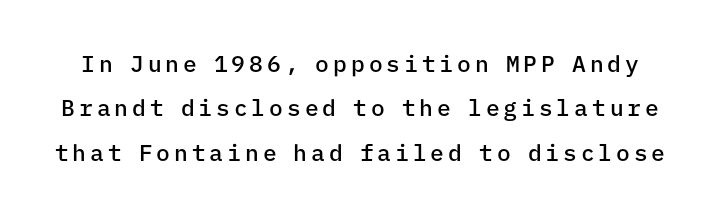
Q: Is the text bold? A: Semi-bold.
Q: Is the text italic (slanted)? A: No, it is upright.
Q: Is the text underlined? A: No.
Q: Is the spacing between lines tight, normal or loose? A: Loose.
